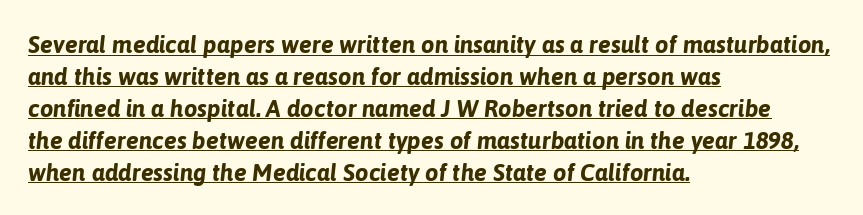
The image shows 24 px bold type, italic (leaning right); set left-aligned, normal line spacing (1.33x), normal letter spacing, underlined.
